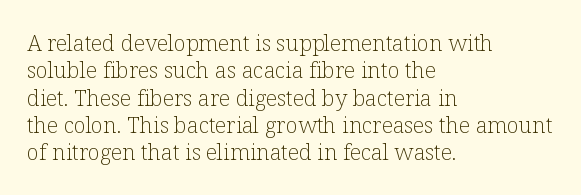
Rendered with straight, roman letterforms. Weight: not bold — regular or lighter. Words appear dense and cohesive because spacing is normal. Horizontal alignment here is leftward, the default for most running prose. A clean baseline with only descenders dipping below it.
